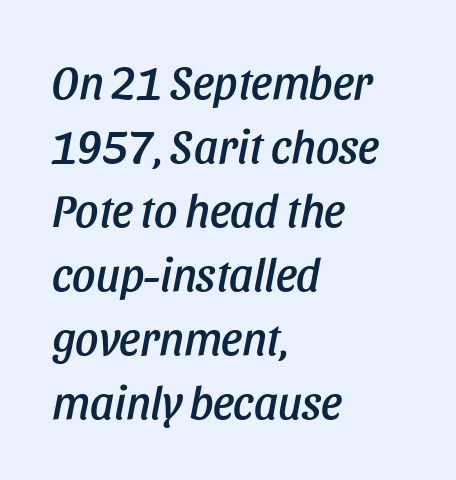
The rendering applies a slant to the glyphs. Words appear dense and cohesive because spacing is normal. Bare-footed words on every line. Leading: standard. Which margin do the lines hug? The left one — the right edge is uneven. Spacing verdict: proportional, widths tailored to each character.
